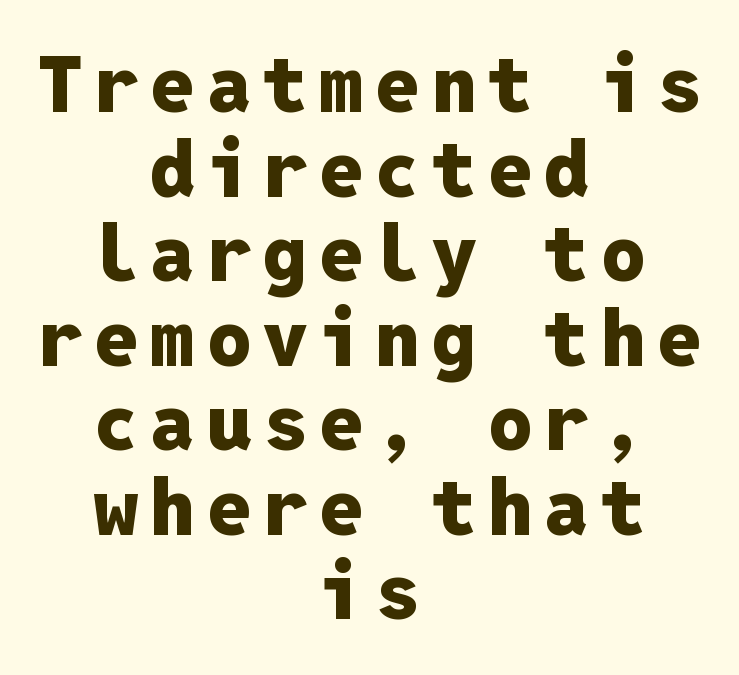
Monospaced: the letters line up in strict vertical columns. The lettering stays uniformly vertical, giving the passage a roman look. Underlining? Definitely not there. Rows of type sit shoulder to shoulder in the vertical direction. The lines in this sample share a center point and differ in where they start and stop. Bold? Absolutely — the strokes are thick and heavy.
